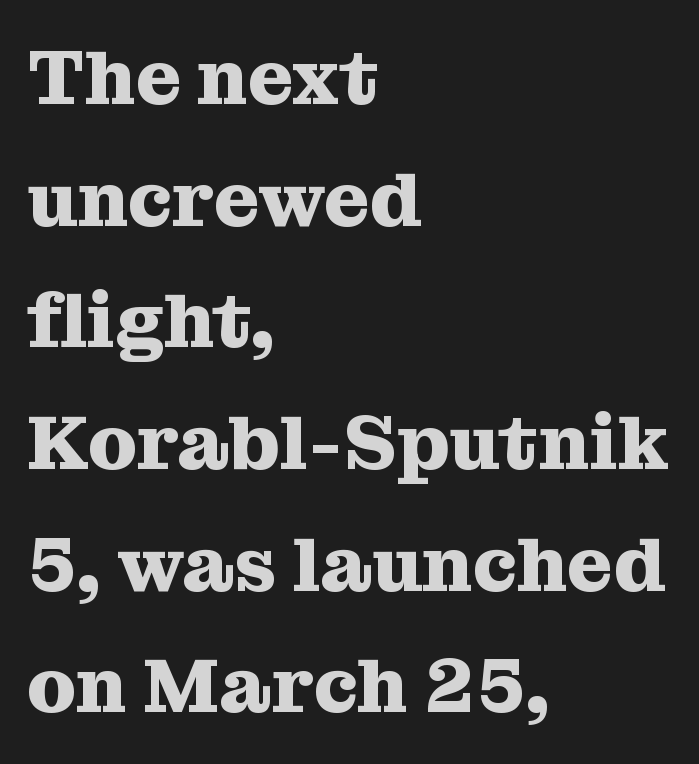
{"serif": "yes", "italic": "no", "bold": "yes", "weight": "heavy", "width": "normal", "stroke_contrast": "medium", "x_height": "medium", "monospaced": "no", "underline": "no", "align": "left", "line_spacing": "normal", "line_spacing_ratio": 1.56, "letter_spacing": "normal", "letter_spacing_em": 0.0, "glyph_px": 78}
